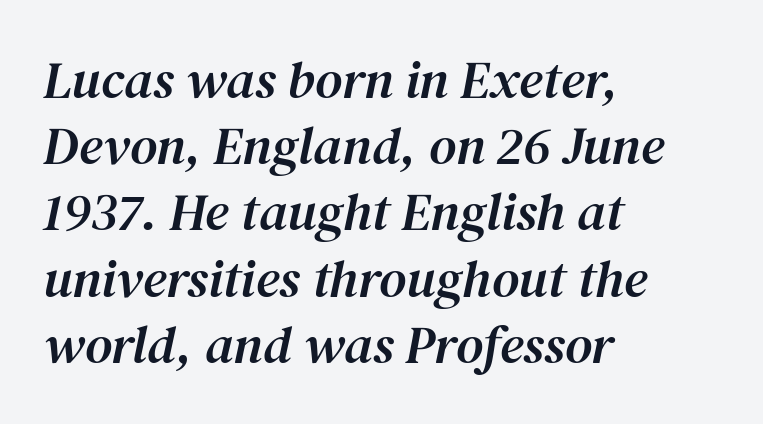
The image shows 53 px serif type, italic (leaning right); set left-aligned, normal line spacing (1.25x), normal letter spacing, not underlined; medium stroke contrast and a medium x-height.
